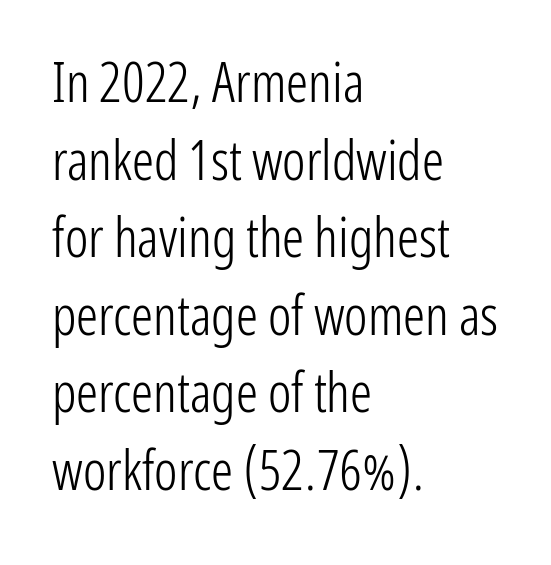
{"serif": "no", "italic": "no", "bold": "no", "weight": "light", "width": "condensed", "stroke_contrast": "low", "x_height": "medium", "monospaced": "no", "underline": "no", "align": "left", "line_spacing": "normal", "line_spacing_ratio": 1.41, "letter_spacing": "normal", "letter_spacing_em": 0.0, "glyph_px": 55}
